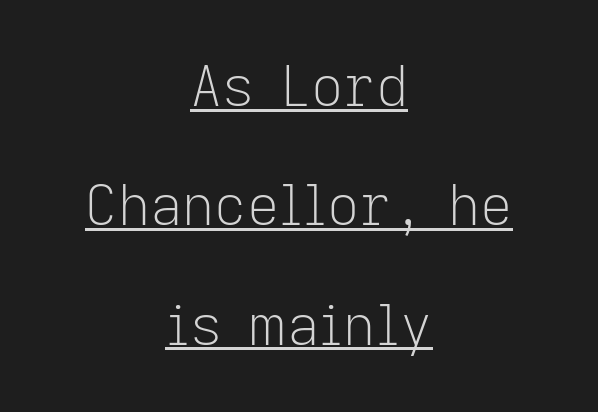
{"serif": "no", "italic": "no", "bold": "no", "weight": "light", "width": "normal", "stroke_contrast": "low", "x_height": "medium", "monospaced": "no", "underline": "yes", "align": "center", "line_spacing": "loose", "line_spacing_ratio": 2.13, "letter_spacing": "normal", "letter_spacing_em": 0.0, "glyph_px": 56}
